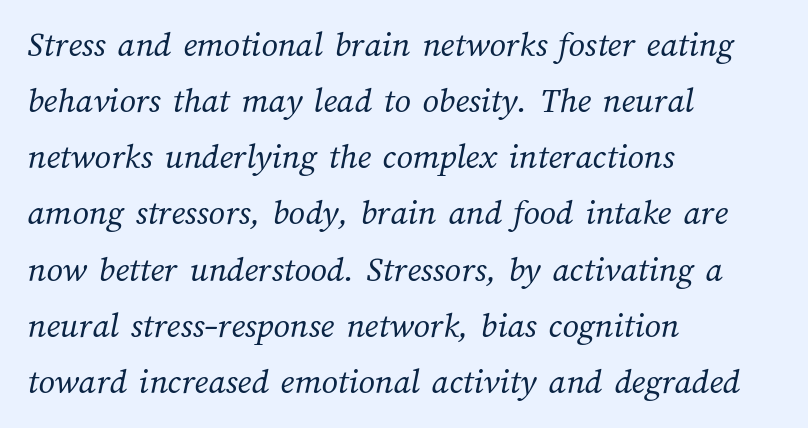
Q: Is the text bold? A: No.
Q: Is the text underlined? A: No.
Q: How is the paragraph aligned? A: Left-aligned.
Q: Is the spacing between letters normal or unusually wide? A: Normal.
Q: Is the spacing between lines tight, normal or loose? A: Normal.
Q: Width (condensed, normal, or wide)? A: Normal.
Q: Stroke contrast? A: Medium.
Q: x-height? A: Medium.
Q: Monospaced? A: No.
